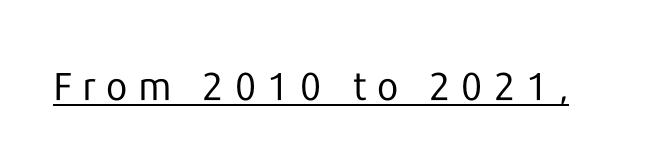
{"serif": "no", "italic": "no", "bold": "no", "weight": "regular", "width": "normal", "stroke_contrast": "low", "x_height": "medium", "monospaced": "no", "underline": "yes", "letter_spacing": "wide", "letter_spacing_em": 0.27, "glyph_px": 39}
